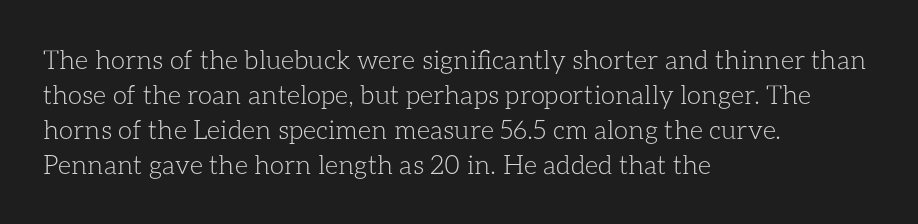
{"italic": "no", "bold": "no", "underline": "no", "align": "left", "line_spacing": "normal", "line_spacing_ratio": 1.35, "letter_spacing": "normal", "letter_spacing_em": 0.0, "glyph_px": 26}
